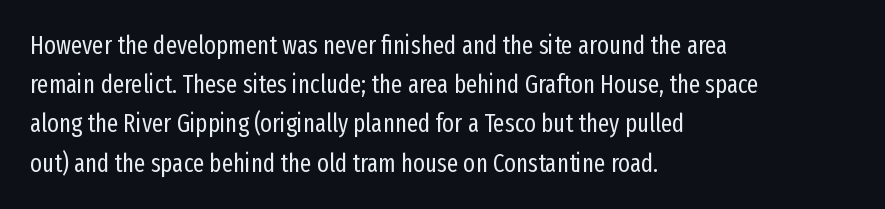
The image shows 25 px text type, upright; set left-aligned, normal line spacing (1.57x), normal letter spacing, not underlined.
